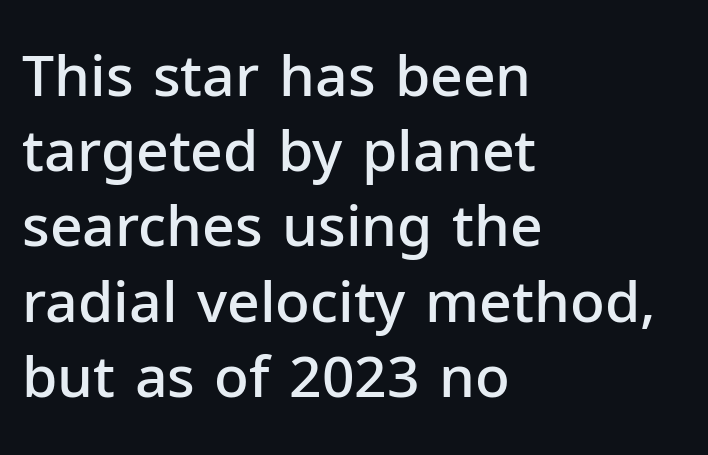
Grotesque or geometric, the face here clearly has no serifs. Each word holds together tightly as a unit, with standard inter-letter gaps. Do the characters align in a grid? No, the font is proportional. What weight is shown? A semibold, between regular and bold. Check the space under the baseline: it is left empty.
